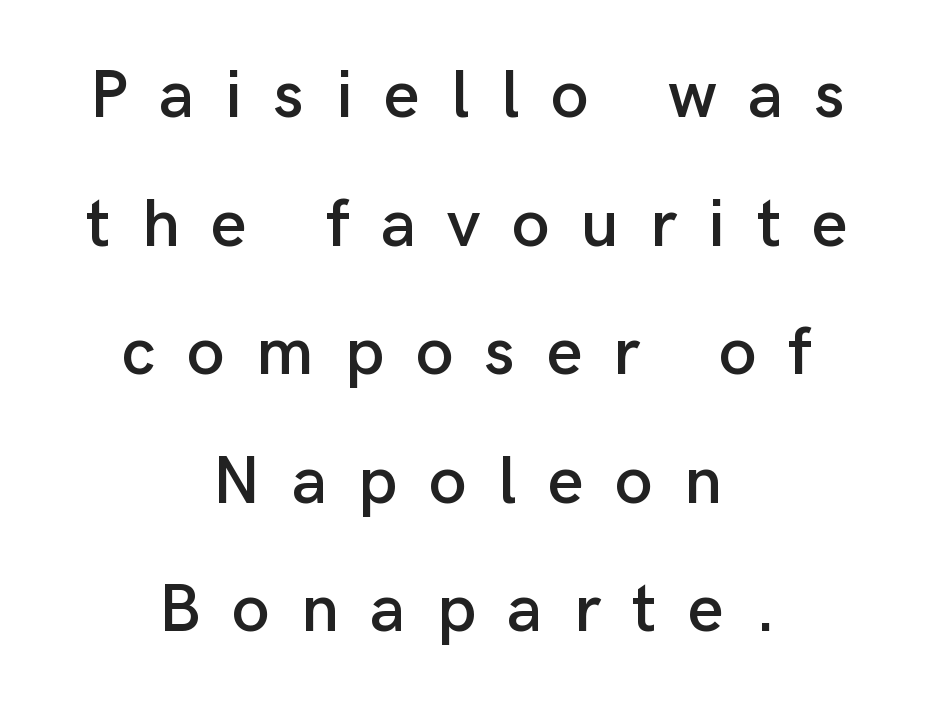
Here the designer chose a conventional face with non-uniform glyph widths. Horizontal alignment here is central, giving a formal, balanced look. Quick note: underline off. This sample uses a sans-serif face. Words appear elongated and porous because spacing is wide.
